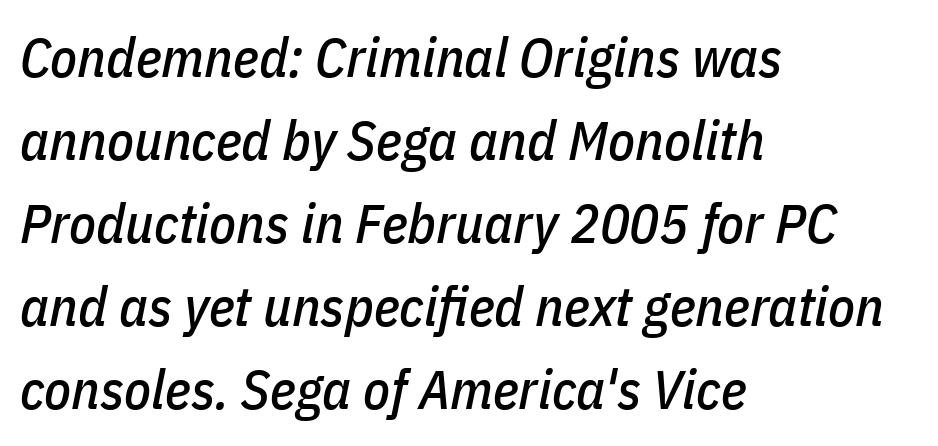
{"italic": "yes", "lean": "right", "slant_degrees": 11, "width": "condensed", "stroke_contrast": "low", "x_height": "medium", "monospaced": "no", "underline": "no", "align": "left", "line_spacing": "normal", "line_spacing_ratio": 1.51, "letter_spacing": "normal", "letter_spacing_em": 0.0, "glyph_px": 55}
